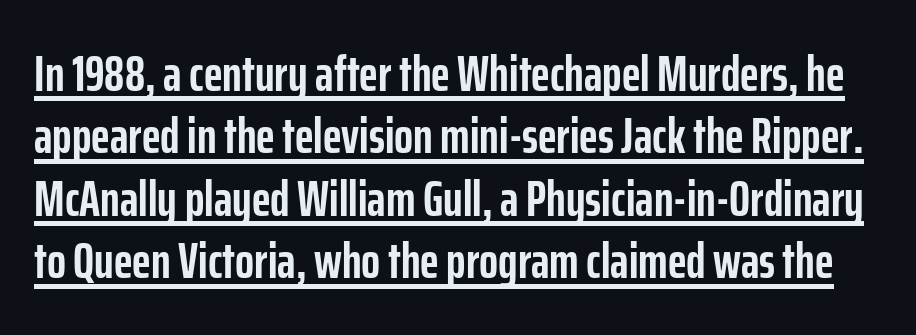
{"serif": "no", "italic": "no", "bold": "yes", "weight": "semibold", "width": "condensed", "stroke_contrast": "low", "x_height": "medium", "monospaced": "no", "underline": "yes", "line_spacing": "normal", "line_spacing_ratio": 1.25, "letter_spacing": "normal", "letter_spacing_em": 0.0, "glyph_px": 50}
